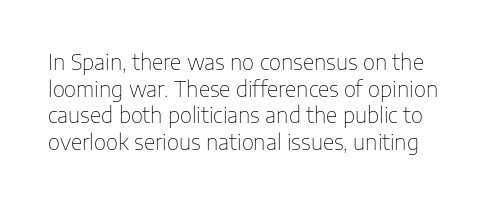
{"italic": "no", "bold": "no", "underline": "no", "line_spacing": "normal", "line_spacing_ratio": 1.27, "letter_spacing": "normal", "letter_spacing_em": 0.0, "glyph_px": 21}
